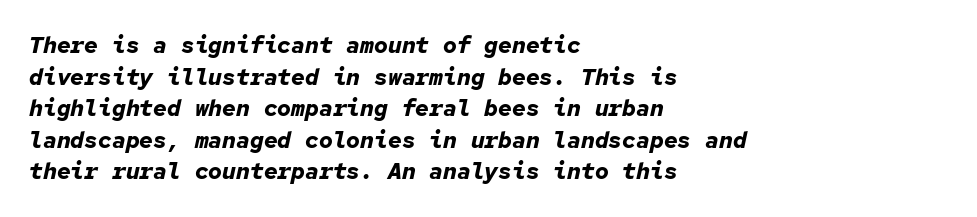
{"italic": "yes", "lean": "right", "slant_degrees": 12, "bold": "yes", "underline": "no", "align": "left", "line_spacing": "normal", "line_spacing_ratio": 1.37, "letter_spacing": "normal", "letter_spacing_em": 0.0, "glyph_px": 23}
